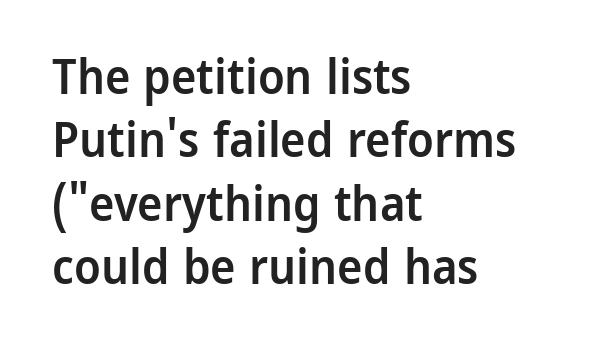
The image shows 48 px semibold sans-serif type, upright; set left-aligned, normal line spacing (1.32x), normal letter spacing, not underlined; low stroke contrast and a medium x-height.
